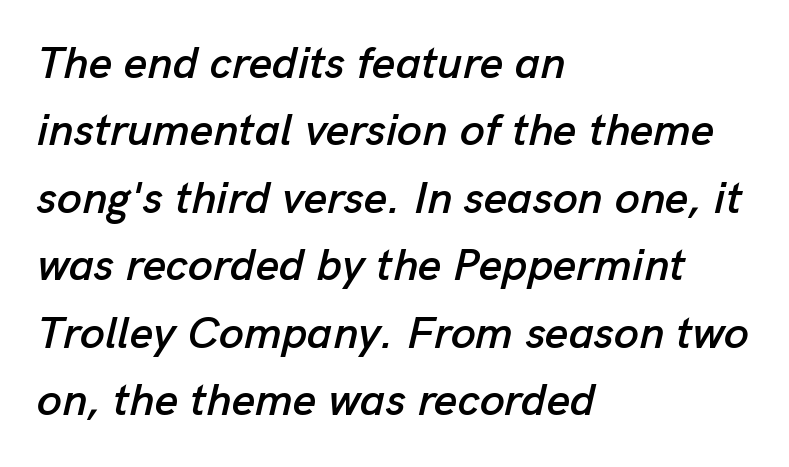
Notice how the stems are inclined rather than vertical — that's the hallmark of italics. The typesetter chose a ragged-right arrangement here. Lines of text with bare space underneath. This block has exactly the height ordinary leading produces.
